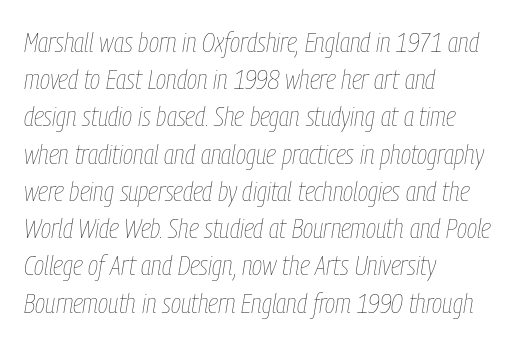
Q: Is the text bold? A: No.
Q: Is the text italic (slanted)? A: Yes, it leans right by about 9 degrees.
Q: Is the text underlined? A: No.
Q: How is the paragraph aligned? A: Left-aligned.
Q: Is the spacing between letters normal or unusually wide? A: Normal.
Q: Is the spacing between lines tight, normal or loose? A: Normal.
Q: Width (condensed, normal, or wide)? A: Condensed.
Q: Stroke contrast? A: Low.
Q: x-height? A: Medium.
Q: Monospaced? A: No.
